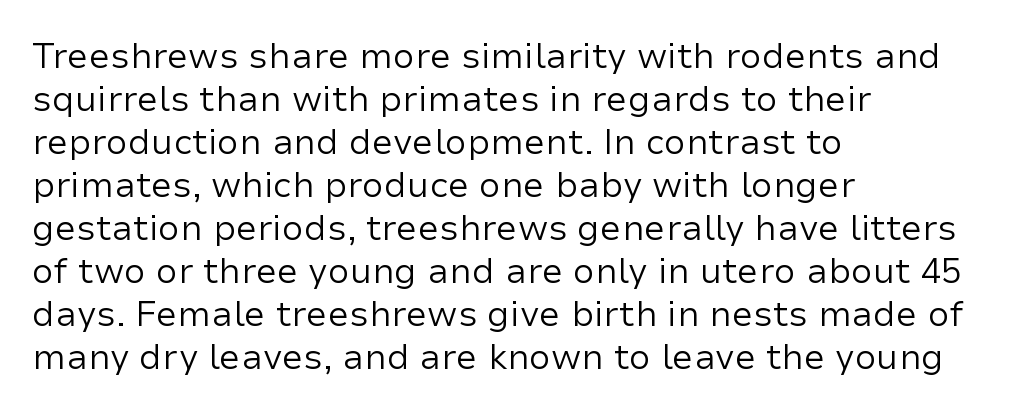
The face used here is rendered with its standard letterfit. The text block is weighted toward the left margin, trailing off unevenly rightward. Letters rest on an invisible, unmarked baseline. Nope, no serifs anywhere on these letters.
